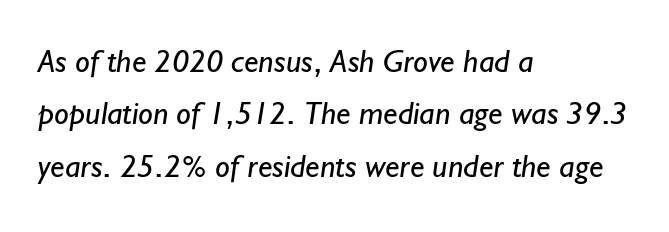
Q: Is the text bold? A: No.
Q: Is the typeface a serif or a sans-serif typeface? A: Sans-serif.
Q: Is the text underlined? A: No.
Q: How is the paragraph aligned? A: Left-aligned.
Q: Is the spacing between letters normal or unusually wide? A: Normal.
Q: Is the spacing between lines tight, normal or loose? A: Normal.
Q: Width (condensed, normal, or wide)? A: Normal.
Q: Stroke contrast? A: Low.
Q: x-height? A: Small.
Q: Monospaced? A: No.
